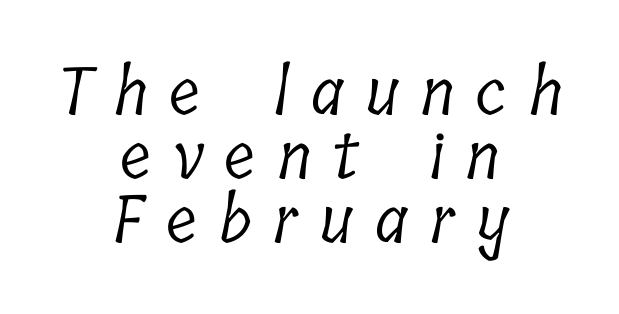
{"serif": "yes", "bold": "no", "weight": "light", "width": "condensed", "stroke_contrast": "low", "x_height": "medium", "monospaced": "no", "underline": "no", "align": "center", "line_spacing": "tight", "line_spacing_ratio": 0.97, "letter_spacing": "wide", "letter_spacing_em": 0.33, "glyph_px": 66}
